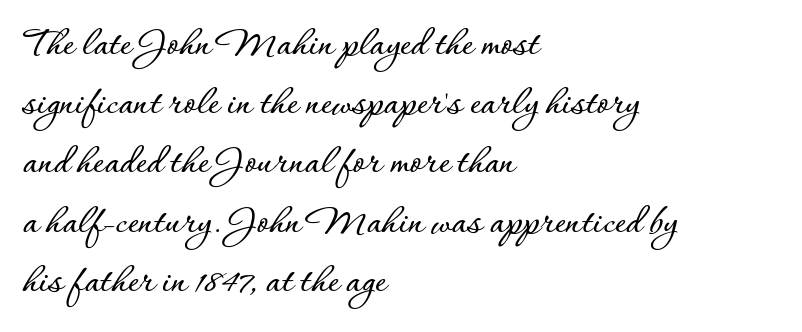
{"width": "normal", "stroke_contrast": "low", "x_height": "small", "monospaced": "no", "underline": "no", "align": "left", "line_spacing": "normal", "line_spacing_ratio": 1.41, "letter_spacing": "normal", "letter_spacing_em": 0.0, "glyph_px": 42}
